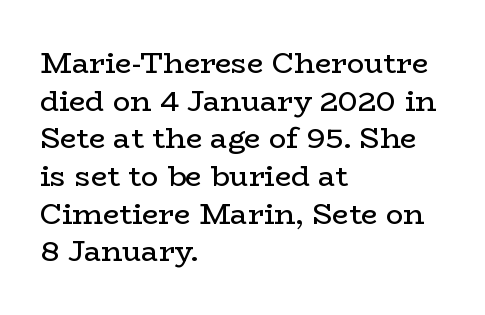
The image shows 29 px regular-weight, wide serif type, upright; set left-aligned, normal line spacing (1.3x), normal letter spacing, not underlined; low stroke contrast and a medium x-height.
